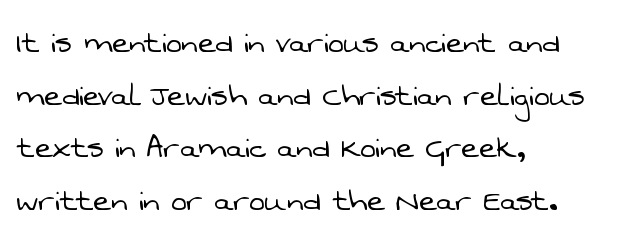
{"serif": "no", "bold": "no", "weight": "light", "width": "normal", "stroke_contrast": "low", "x_height": "medium", "monospaced": "no", "underline": "no", "align": "left", "line_spacing": "normal", "line_spacing_ratio": 1.42, "letter_spacing": "normal", "letter_spacing_em": 0.0, "glyph_px": 37}
